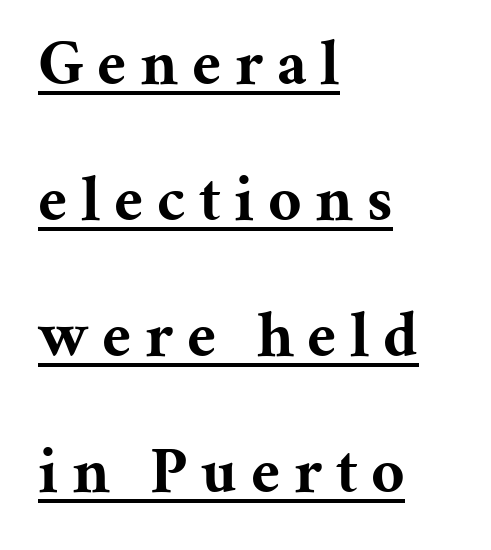
Ordinary non-slanted type is in use. Underline: present. Rows of type keep a wide berth in the vertical direction. A typesetter would label this face a serif.
